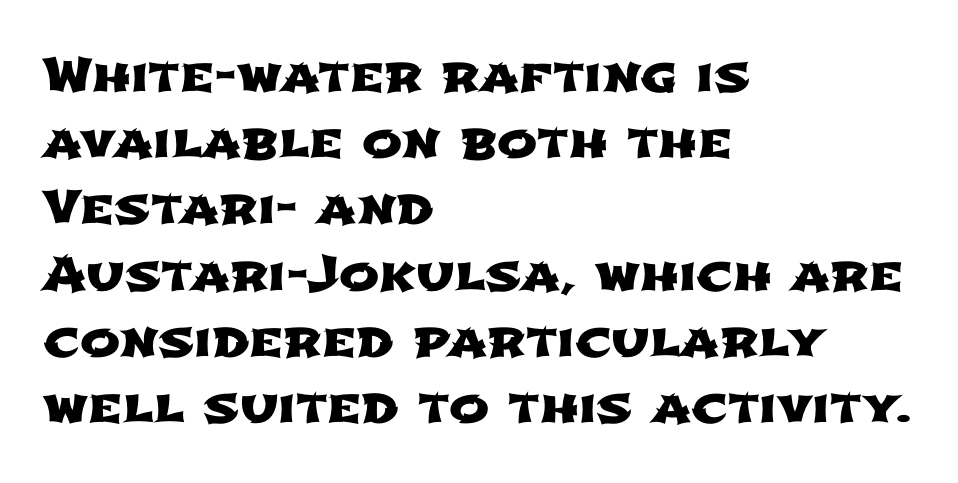
Q: Is the typeface a serif or a sans-serif typeface? A: Sans-serif.
Q: Is the text underlined? A: No.
Q: How is the paragraph aligned? A: Left-aligned.
Q: Is the spacing between letters normal or unusually wide? A: Normal.
Q: Is the spacing between lines tight, normal or loose? A: Normal.
Q: Width (condensed, normal, or wide)? A: Wide.
Q: Stroke contrast? A: Low.
Q: x-height? A: Medium.
Q: Monospaced? A: No.
